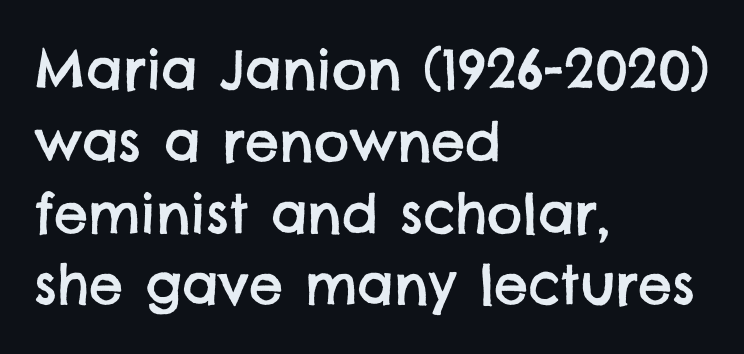
{"serif": "no", "width": "normal", "stroke_contrast": "low", "x_height": "large", "monospaced": "no", "underline": "no", "align": "left", "line_spacing": "normal", "line_spacing_ratio": 1.33, "letter_spacing": "normal", "letter_spacing_em": 0.0, "glyph_px": 54}
